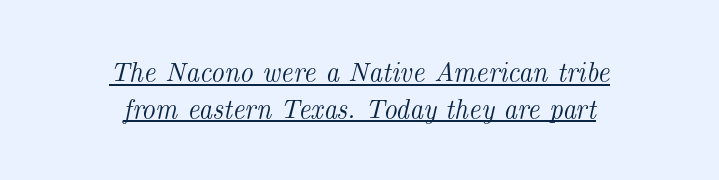
{"italic": "yes", "lean": "right", "slant_degrees": 14, "underline": "yes", "align": "center", "line_spacing": "normal", "line_spacing_ratio": 1.36, "letter_spacing": "normal", "letter_spacing_em": 0.0, "glyph_px": 27}
